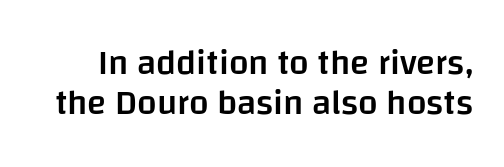
Q: Is the text bold? A: Semi-bold.
Q: Is the text italic (slanted)? A: No, it is upright.
Q: Is the typeface a serif or a sans-serif typeface? A: Sans-serif.
Q: Is the text underlined? A: No.
Q: Is the spacing between letters normal or unusually wide? A: Normal.
Q: Is the spacing between lines tight, normal or loose? A: Tight.
Q: Width (condensed, normal, or wide)? A: Normal.
Q: Stroke contrast? A: Low.
Q: x-height? A: Large.
Q: Monospaced? A: No.
